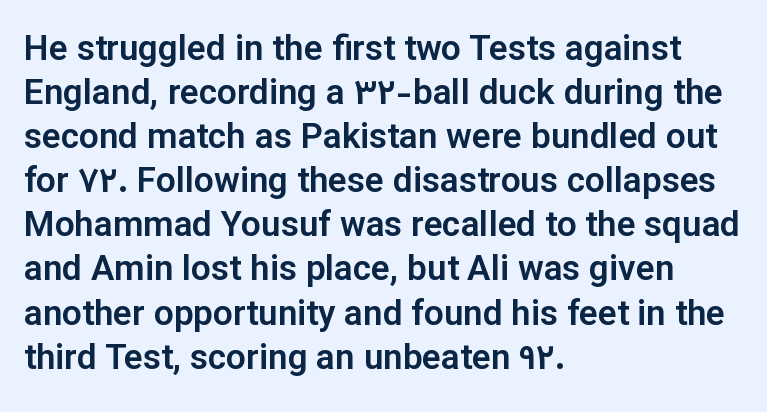
{"serif": "no", "italic": "no", "width": "normal", "stroke_contrast": "low", "x_height": "medium", "monospaced": "no", "underline": "no", "align": "left", "line_spacing": "normal", "line_spacing_ratio": 1.26, "letter_spacing": "normal", "letter_spacing_em": 0.0, "glyph_px": 35}
